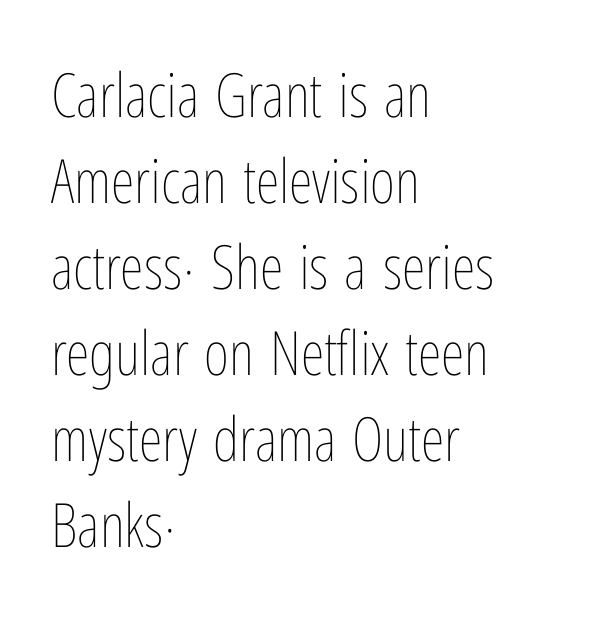
The image shows 61 px thin, condensed type, upright; set left-aligned, normal line spacing (1.41x), normal letter spacing, not underlined; low stroke contrast and a medium x-height.
